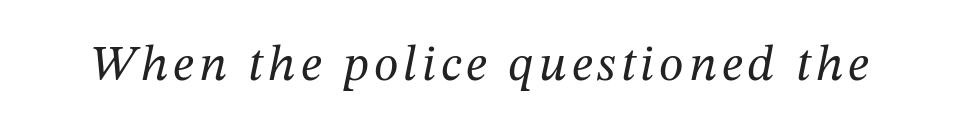
The image shows 50 px regular-weight serif type, italic (leaning right); set not underlined; medium stroke contrast and a medium x-height.
